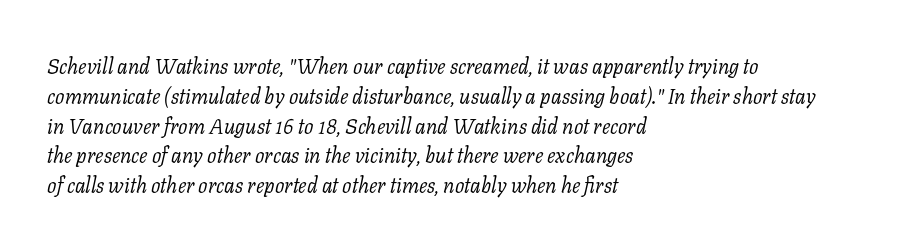
No word sits above an underline. One glance says typical: line gaps are just what's usual. The font is comparable to plain body text, perhaps lighter. Does the copy run flush right? No — it runs flush left. What stands out about the letter spacing? Nothing — it is the standard amount.
